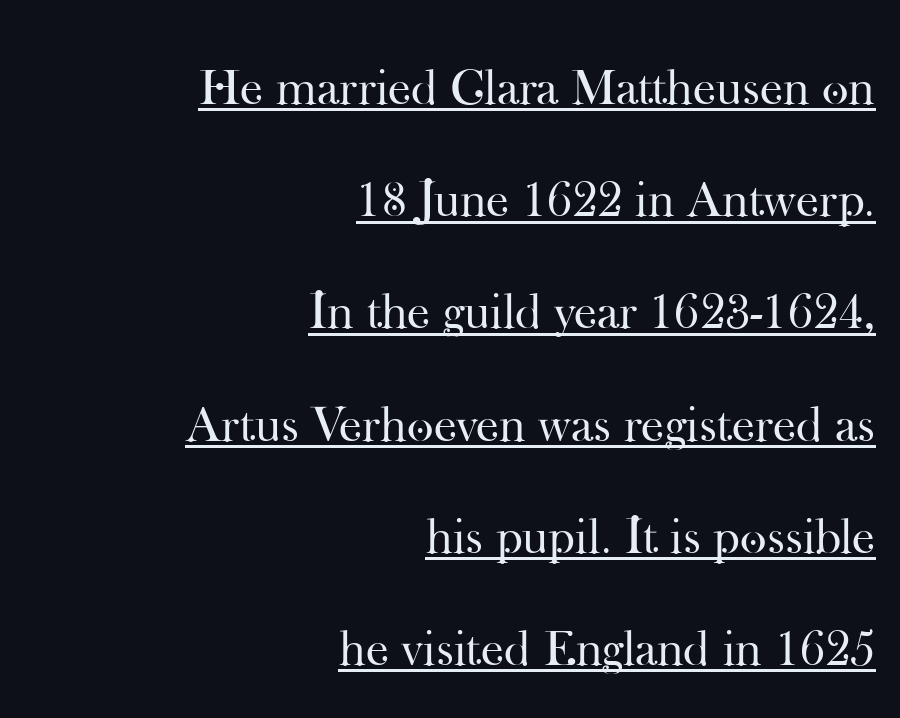
The image shows 51 px regular-weight serif type, upright; set right-aligned, loose line spacing (2.2x), normal letter spacing, underlined; high stroke contrast and a small x-height.
